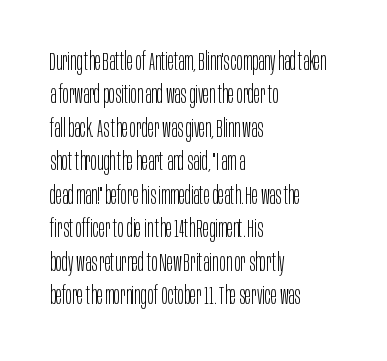
The image shows 25 px text type, upright; set left-aligned, normal line spacing (1.34x), normal letter spacing, not underlined.
